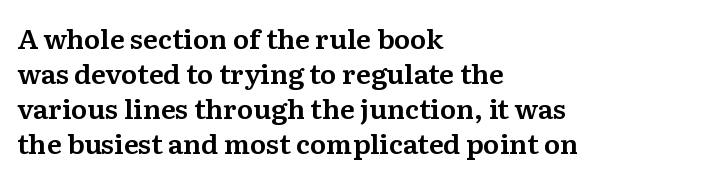
The image shows 27 px text type, upright; set left-aligned, normal line spacing (1.3x), normal letter spacing, not underlined.
